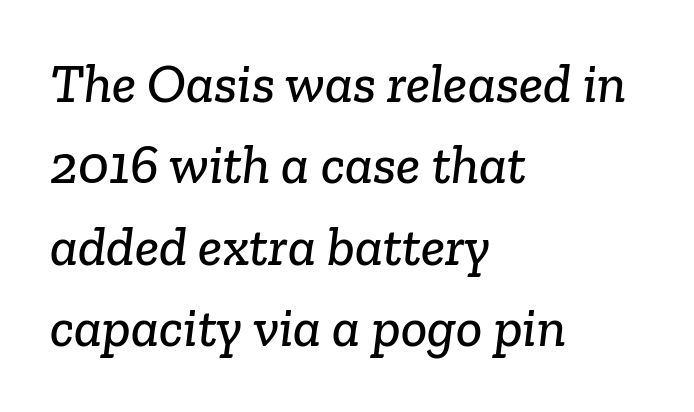
Casual observation: everything's shoved over to the left. A typesetter would call this proportional, since set widths differ per character. A typesetter would call this leading conventional body-copy spacing. The face used here is rendered with its standard letterfit. Letters rest on an invisible, unmarked baseline.
